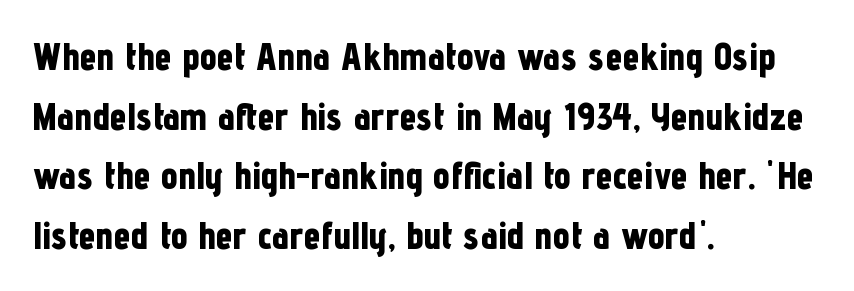
Weight: bold. Varying glyph widths throughout — classic text-font behaviour. Underlining? Definitely not there. Grotesque or geometric, the face here clearly has no serifs. Students, note that the glyphs here touch the page at normal intervals. Notice how descenders clear the ascenders below comfortably — that's standard leading.
